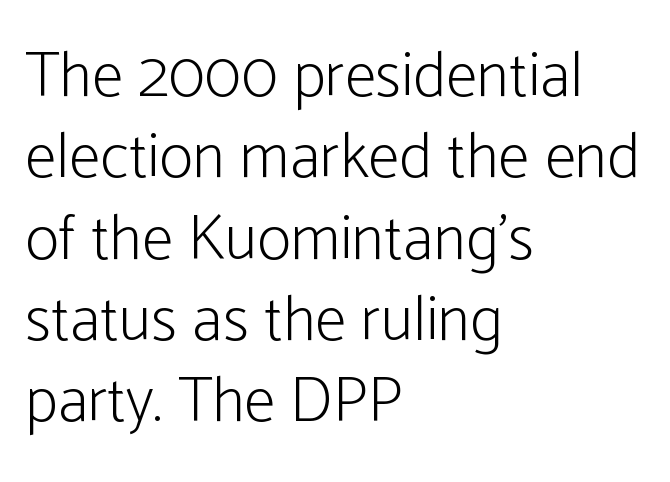
The image shows 64 px light, condensed sans-serif type, upright; set left-aligned, normal line spacing (1.27x), normal letter spacing, not underlined; low stroke contrast and a medium x-height.
